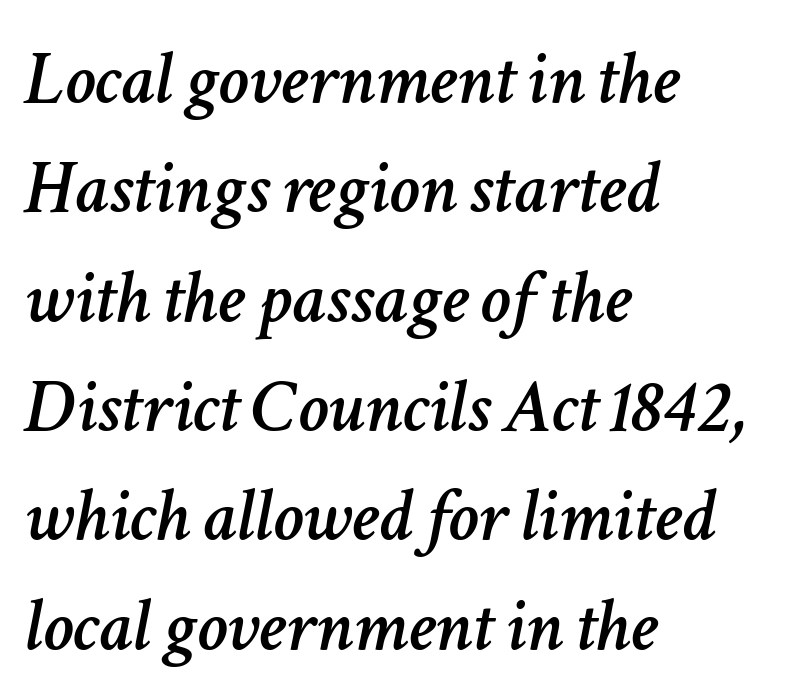
Q: Is the text italic (slanted)? A: Yes, it leans right by about 11 degrees.
Q: Is the text underlined? A: No.
Q: How is the paragraph aligned? A: Left-aligned.
Q: Is the spacing between letters normal or unusually wide? A: Normal.
Q: Is the spacing between lines tight, normal or loose? A: Normal.
Q: Width (condensed, normal, or wide)? A: Normal.
Q: Stroke contrast? A: Low.
Q: x-height? A: Medium.
Q: Monospaced? A: No.
